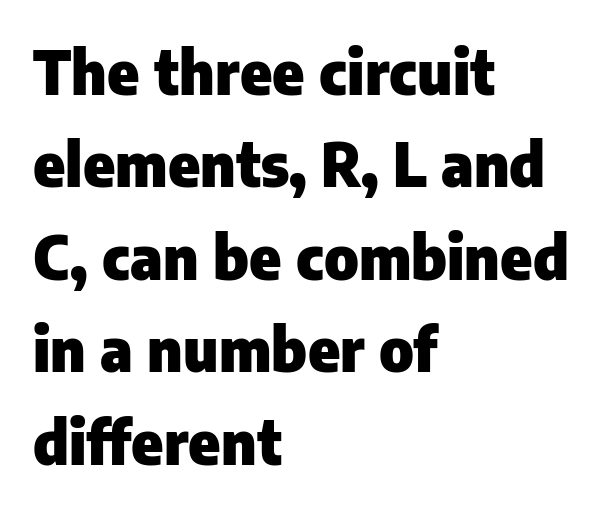
{"serif": "no", "italic": "no", "bold": "yes", "weight": "heavy", "width": "normal", "stroke_contrast": "low", "x_height": "medium", "monospaced": "no", "underline": "no", "align": "left", "line_spacing": "normal", "line_spacing_ratio": 1.54, "letter_spacing": "normal", "letter_spacing_em": 0.0, "glyph_px": 60}
